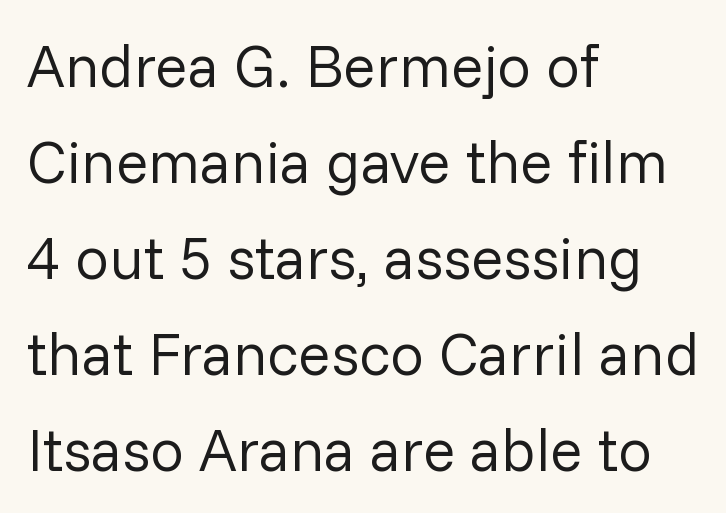
The image shows 60 px regular-weight sans-serif type, upright; set left-aligned, normal line spacing (1.6x), normal letter spacing, not underlined; low stroke contrast and a medium x-height.
